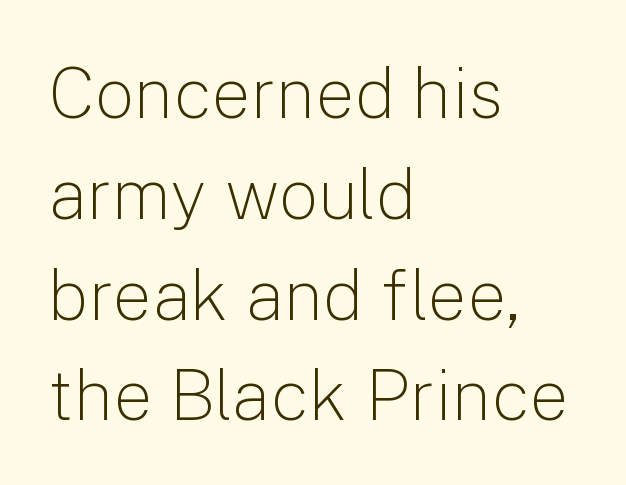
Here the designer chose a conventional face with non-uniform glyph widths. What stands out about the letter spacing? Nothing — it is the standard amount. Weight class: somewhere from thin through regular. Horizontal bands of white between lines are of average thickness. Nothing sits at the stroke ends, so this counts as sans-serif. The passage shown is not underscored anywhere.
